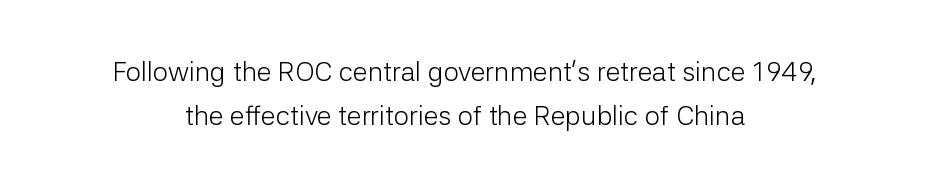
Q: Is the text bold? A: No.
Q: Is the text italic (slanted)? A: No, it is upright.
Q: Is the text underlined? A: No.
Q: How is the paragraph aligned? A: Centered.
Q: Is the spacing between letters normal or unusually wide? A: Normal.
Q: Is the spacing between lines tight, normal or loose? A: Normal.
